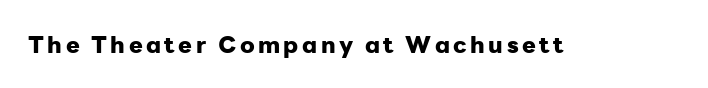
Q: Is the text bold? A: Yes.
Q: Is the text italic (slanted)? A: No, it is upright.
Q: Is the text underlined? A: No.
